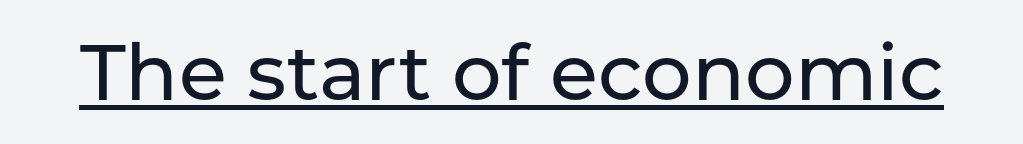
In terms of posture, this sample is upright. The passage shown is typed in a proportional face where columns would drift. Students, observe the line beneath the letters — that is underlining. Tracking here is standard; glyphs follow each other at the usual distance. Serif or sans? Sans — the stroke terminals are bare.
